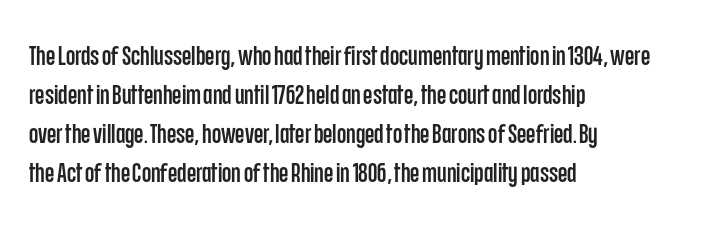
{"italic": "no", "underline": "no", "align": "left", "line_spacing": "normal", "line_spacing_ratio": 1.45, "letter_spacing": "normal", "letter_spacing_em": 0.0, "glyph_px": 27}
